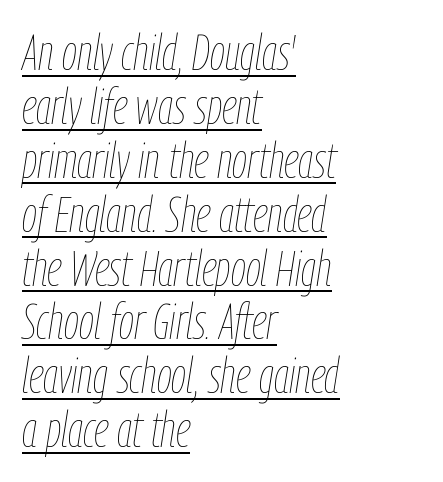
Q: Is the text bold? A: No.
Q: Is the text italic (slanted)? A: Yes, it leans right by about 9 degrees.
Q: Is the text underlined? A: Yes.
Q: How is the paragraph aligned? A: Left-aligned.
Q: Is the spacing between letters normal or unusually wide? A: Normal.
Q: Is the spacing between lines tight, normal or loose? A: Tight.
Q: Width (condensed, normal, or wide)? A: Condensed.
Q: Stroke contrast? A: Low.
Q: x-height? A: Medium.
Q: Monospaced? A: No.
